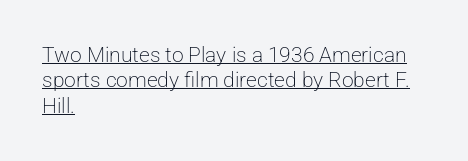
Q: Is the text bold? A: No.
Q: Is the text italic (slanted)? A: No, it is upright.
Q: Is the text underlined? A: Yes.
Q: How is the paragraph aligned? A: Left-aligned.
Q: Is the spacing between letters normal or unusually wide? A: Normal.
